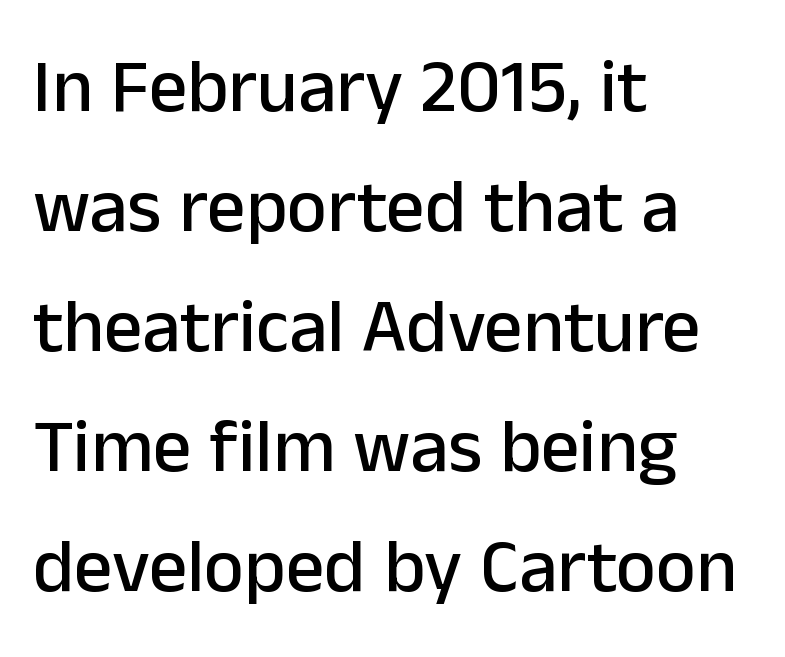
{"serif": "no", "italic": "no", "width": "normal", "stroke_contrast": "low", "x_height": "medium", "monospaced": "no", "underline": "no", "align": "left", "line_spacing": "normal", "line_spacing_ratio": 1.58, "letter_spacing": "normal", "letter_spacing_em": 0.0, "glyph_px": 76}
